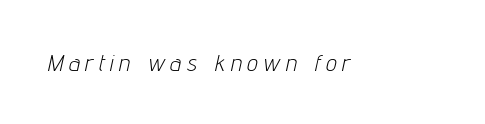
Q: Is the text bold? A: No.
Q: Is the text italic (slanted)? A: Yes, it leans right by about 12 degrees.
Q: Is the text underlined? A: No.
Q: Is the spacing between letters normal or unusually wide? A: Unusually wide.
